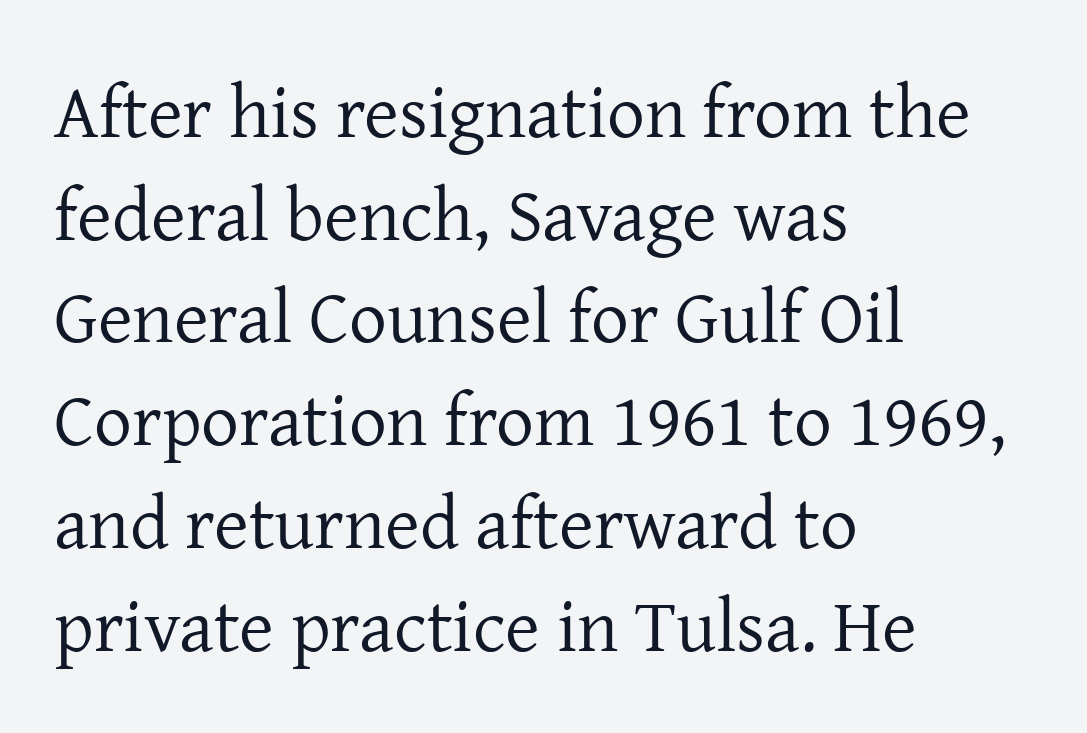
Q: Is the text bold? A: No.
Q: Is the text italic (slanted)? A: No, it is upright.
Q: Is the typeface a serif or a sans-serif typeface? A: Serif.
Q: Is the text underlined? A: No.
Q: How is the paragraph aligned? A: Left-aligned.
Q: Is the spacing between letters normal or unusually wide? A: Normal.
Q: Is the spacing between lines tight, normal or loose? A: Normal.
Q: Width (condensed, normal, or wide)? A: Normal.
Q: Stroke contrast? A: Low.
Q: x-height? A: Medium.
Q: Monospaced? A: No.
